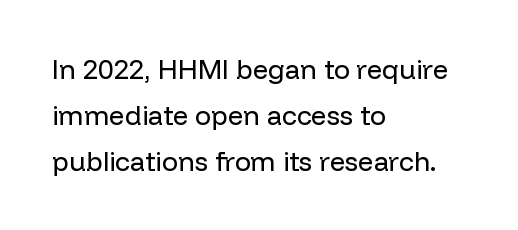
Q: Is the text bold? A: No.
Q: Is the text italic (slanted)? A: No, it is upright.
Q: Is the text underlined? A: No.
Q: How is the paragraph aligned? A: Left-aligned.
Q: Is the spacing between letters normal or unusually wide? A: Normal.
Q: Is the spacing between lines tight, normal or loose? A: Normal.
